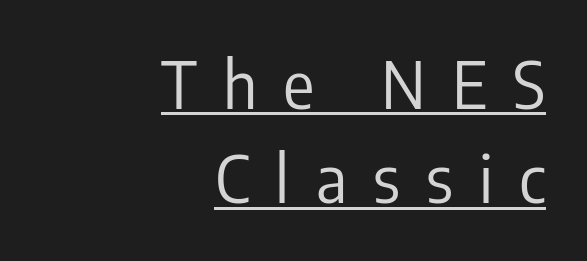
{"serif": "no", "italic": "no", "bold": "no", "weight": "regular", "width": "condensed", "stroke_contrast": "low", "x_height": "medium", "monospaced": "no", "underline": "yes", "align": "right", "line_spacing": "normal", "line_spacing_ratio": 1.45, "letter_spacing": "wide", "letter_spacing_em": 0.4, "glyph_px": 65}
